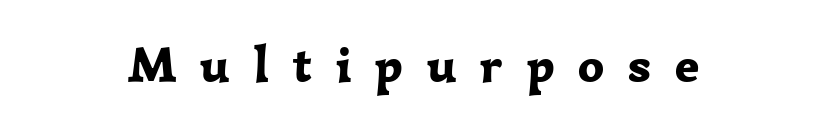
{"serif": "yes", "italic": "no", "bold": "yes", "weight": "bold", "width": "normal", "stroke_contrast": "low", "x_height": "medium", "monospaced": "no", "underline": "no", "letter_spacing": "wide", "letter_spacing_em": 0.47, "glyph_px": 51}
